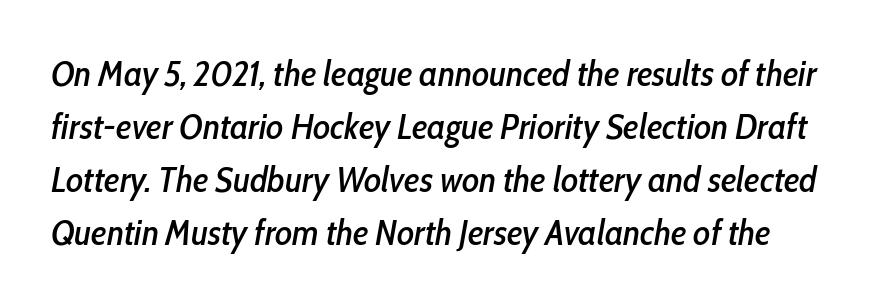
The image shows 36 px condensed type, italic (leaning right); set normal line spacing (1.47x), normal letter spacing, not underlined; low stroke contrast and a medium x-height.
